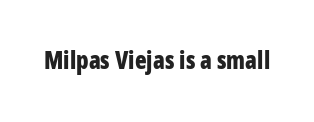
Q: Is the text bold? A: Yes.
Q: Is the text italic (slanted)? A: No, it is upright.
Q: Is the text underlined? A: No.
Q: Is the spacing between letters normal or unusually wide? A: Normal.
